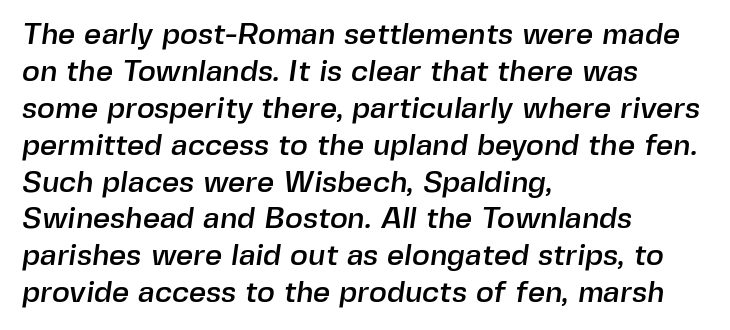
The face used here is rendered with its standard letterfit. The rendering shows plain stroke endings on the letterforms — a sans-serif design. Has an underline been added? It has not. The ragged edge is on the right, which tells us the setting is flush left.
